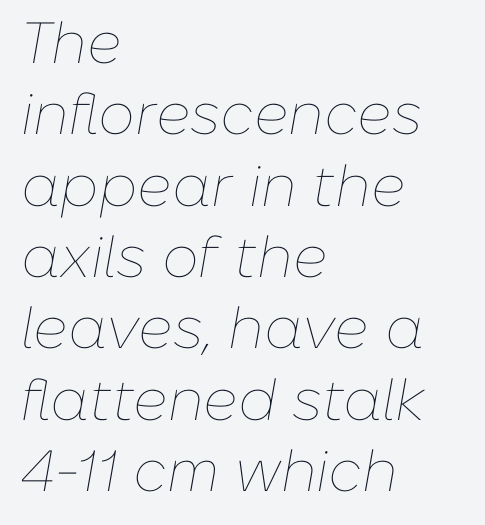
Counters stay open thanks to moderate or lighter strokes. The passage is arranged the way most books set body copy — flush left. This sample uses plain, unmodified letter spacing. The space directly below the letters is spotless.
